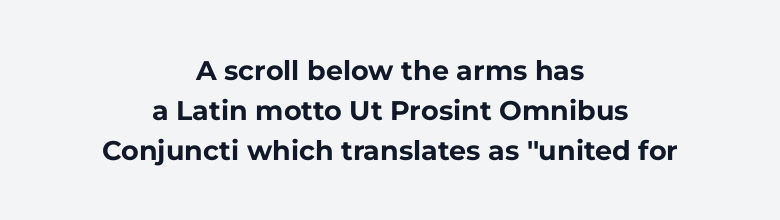
The image shows 27 px bold type, upright; set centered, normal line spacing (1.48x), normal letter spacing, not underlined.
